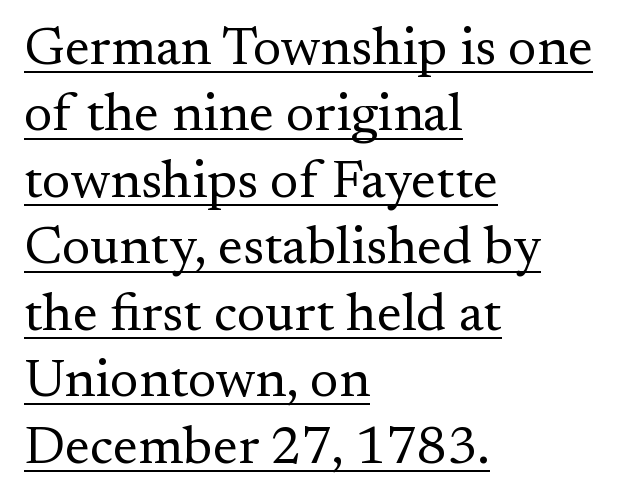
{"serif": "yes", "italic": "no", "bold": "no", "weight": "regular", "width": "normal", "stroke_contrast": "medium", "x_height": "small", "monospaced": "no", "underline": "yes", "align": "left", "line_spacing_ratio": 1.23, "letter_spacing": "normal", "letter_spacing_em": 0.0, "glyph_px": 54}
